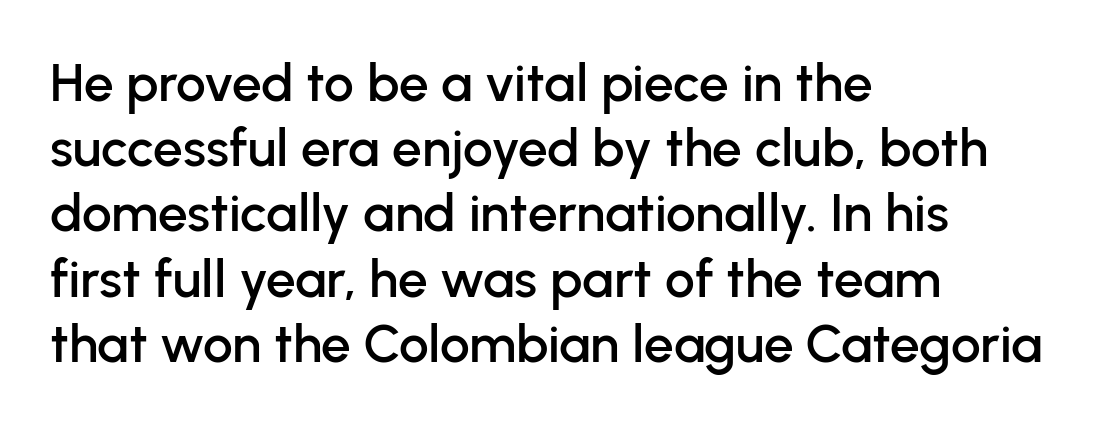
Each letter keeps its own natural width here, so spacing adapts to shape. Tall strokes in this sample are plumb rather than angled. Leftover space on each line is placed entirely after the last word. You can tell from the bare stems that sans-serif type was used. Check under the words: just untouched page. Honestly, the letter spacing is just normal — you wouldn't notice it.
